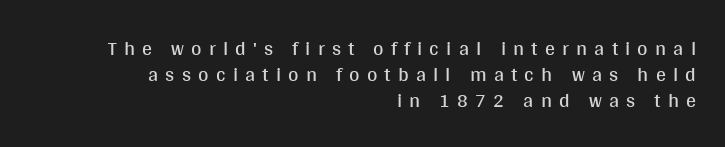
Notice how the stems are strictly vertical — no italics here. Display-style spreading of the glyphs; the letterfit is very open. Each new line begins a customary step beneath the previous one. This rendering features lettering with no underline. The passage is arranged like a letterhead date or caption credit — flush right. The letterforms sit at book weight or below.
